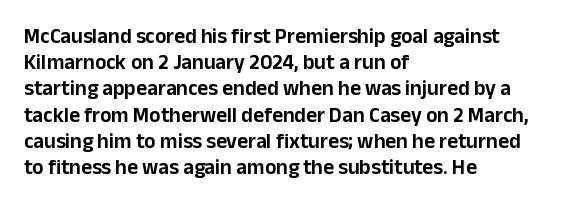
The image shows 21 px text type, upright; set left-aligned, normal line spacing (1.25x), normal letter spacing, not underlined.
